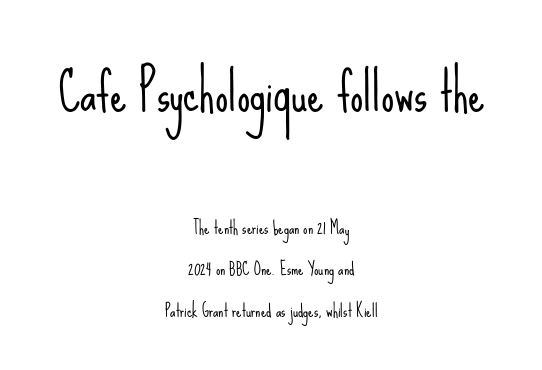
The image shows 52 px light, condensed sans-serif type, upright; set centered, loose line spacing (2.46x), normal letter spacing, not underlined; the first (top) block is 3.06x larger; low stroke contrast and a small x-height.
